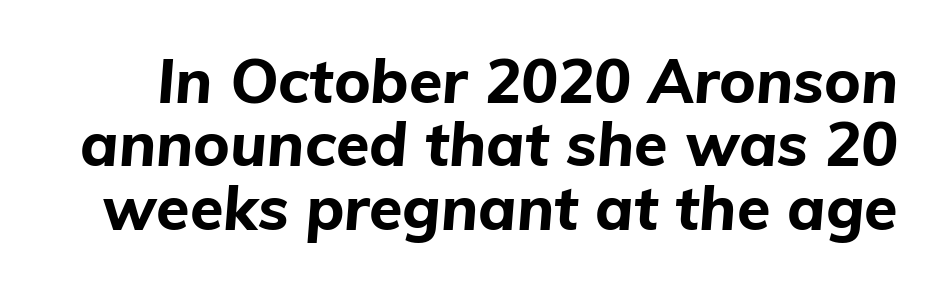
Nobody touched the tracking dial on this one. Observe the lean: these are italic letterforms. The characters look thick and weighty, a clear bold. Proportional: the letters do not fall into vertical columns. Line spacing here is tight.
